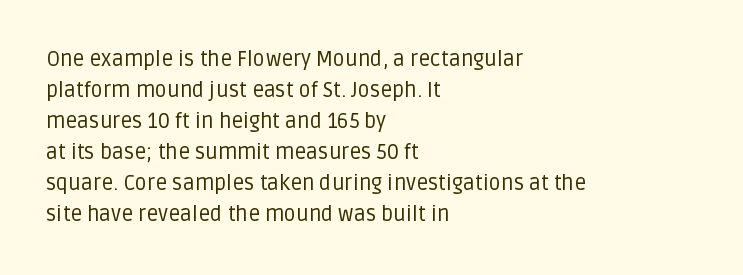
The image shows 21 px text type, upright; set left-aligned, normal line spacing (1.48x), normal letter spacing, not underlined.
